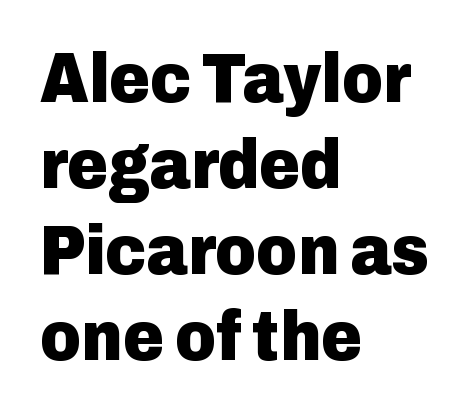
Proportional: the letters do not fall into vertical columns. Italic? Not at all — the glyphs are vertical. Each line starts at the same left margin while the right side varies. The zone under the glyphs is completely vacant. Chunky letters — that's bold for sure. Letter spacing: default.
